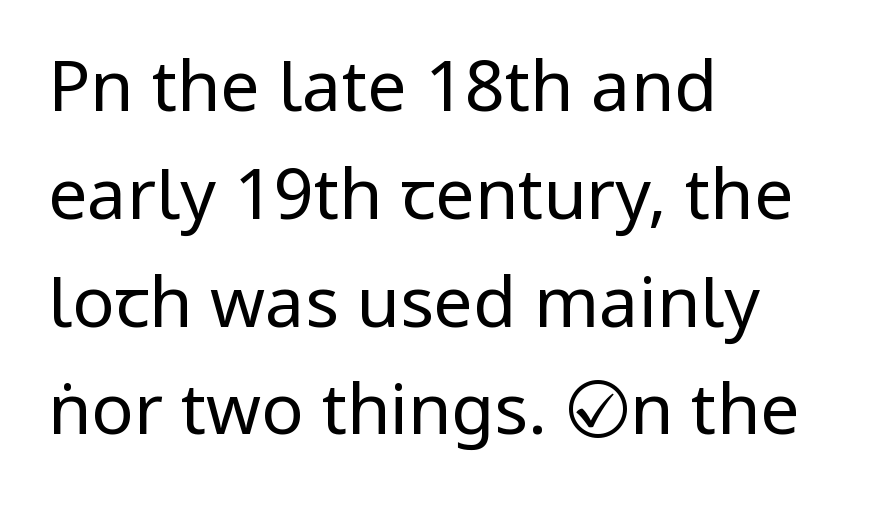
{"serif": "no", "italic": "no", "bold": "no", "weight": "regular", "width": "condensed", "stroke_contrast": "low", "x_height": "large", "monospaced": "no", "underline": "no", "align": "left", "line_spacing": "normal", "line_spacing_ratio": 1.54, "letter_spacing": "normal", "letter_spacing_em": 0.0, "glyph_px": 70}
